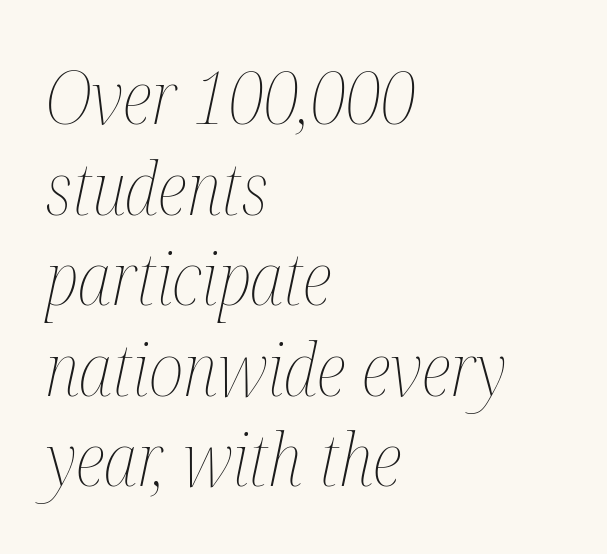
The specimen reads as italic at a glance. Bare-footed words on every line. Think standard paragraph weight, or any step lighter than that. Caption: standard tracking, unaltered. This sample is left-justified, so line endings fall wherever the words run out.
